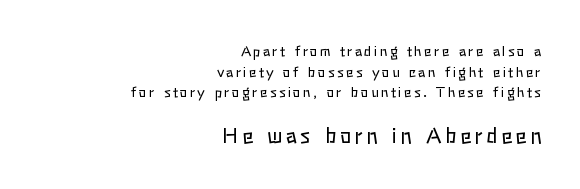
The image shows 21 px text type, upright; set right-aligned, normal line spacing (1.47x), not underlined; the second (bottom) block is 1.5x larger.
